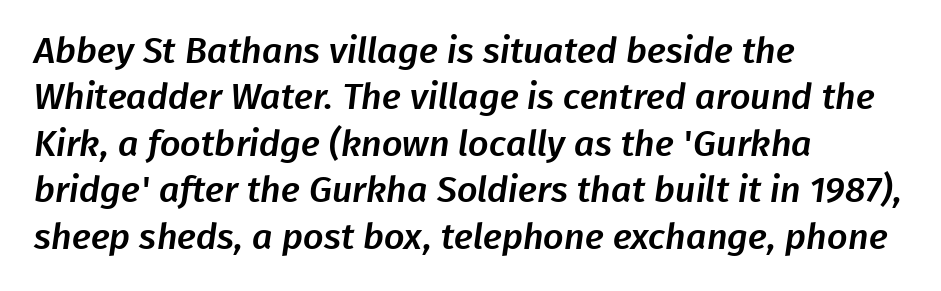
{"serif": "no", "width": "normal", "stroke_contrast": "low", "x_height": "medium", "monospaced": "no", "underline": "no", "align": "left", "line_spacing": "normal", "line_spacing_ratio": 1.29, "letter_spacing": "normal", "letter_spacing_em": 0.0, "glyph_px": 36}
